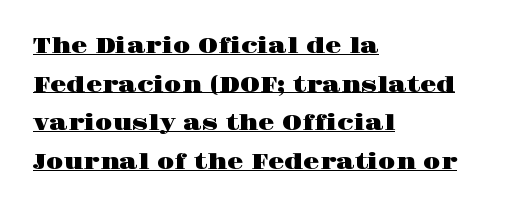
The image shows 21 px text type, upright; set left-aligned, line spacing 1.84x, normal letter spacing, underlined.
